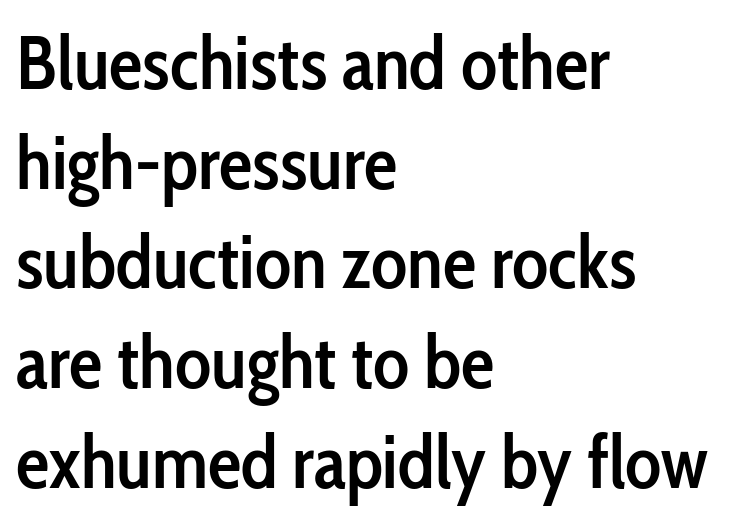
{"serif": "no", "italic": "no", "bold": "semi", "weight": "semibold", "width": "condensed", "stroke_contrast": "low", "x_height": "medium", "monospaced": "no", "underline": "no", "align": "left", "line_spacing": "normal", "line_spacing_ratio": 1.33, "letter_spacing": "normal", "letter_spacing_em": 0.0, "glyph_px": 75}
